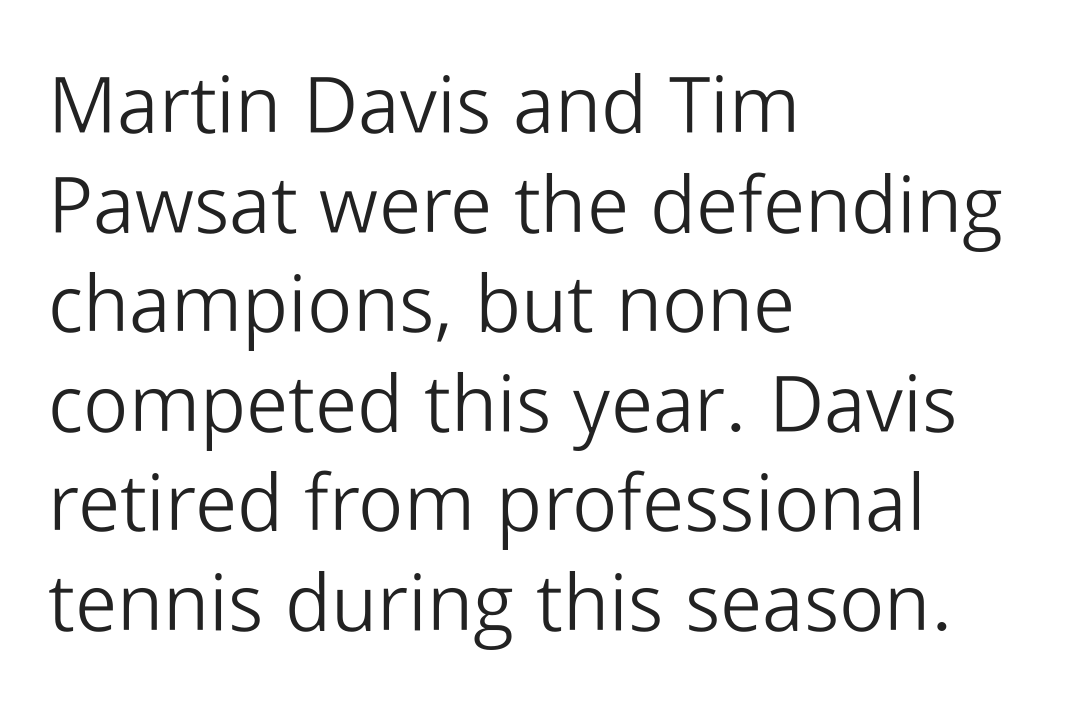
Q: Is the text bold? A: No.
Q: Is the text italic (slanted)? A: No, it is upright.
Q: Is the typeface a serif or a sans-serif typeface? A: Sans-serif.
Q: Is the text underlined? A: No.
Q: How is the paragraph aligned? A: Left-aligned.
Q: Is the spacing between letters normal or unusually wide? A: Normal.
Q: Is the spacing between lines tight, normal or loose? A: Normal.
Q: Width (condensed, normal, or wide)? A: Normal.
Q: Stroke contrast? A: Low.
Q: x-height? A: Medium.
Q: Monospaced? A: No.
